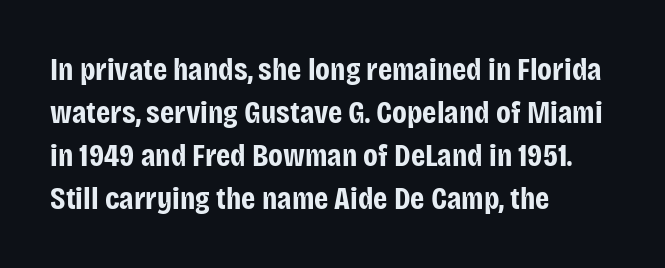
The image shows 32 px bold, condensed sans-serif type, upright; set left-aligned, normal line spacing (1.34x), normal letter spacing, not underlined; low stroke contrast and a large x-height.
